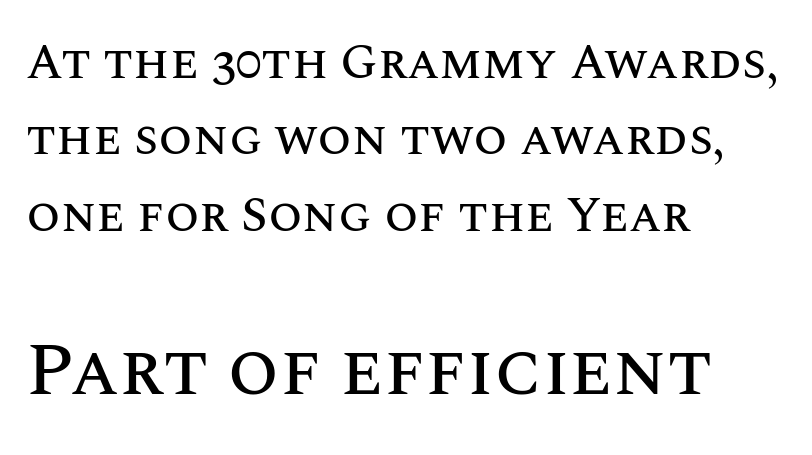
The face used here appears at its bigger size in the lower chunk. Tracking here is standard; glyphs follow each other at the usual distance. Line beginnings align vertically; line endings do not. Check under the words: just untouched page.
